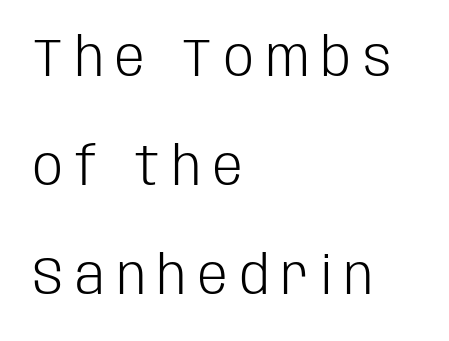
{"serif": "no", "italic": "no", "bold": "no", "weight": "light", "width": "condensed", "stroke_contrast": "low", "x_height": "large", "monospaced": "no", "underline": "no", "align": "left", "line_spacing": "loose", "line_spacing_ratio": 2.06, "letter_spacing": "wide", "letter_spacing_em": 0.23, "glyph_px": 53}
